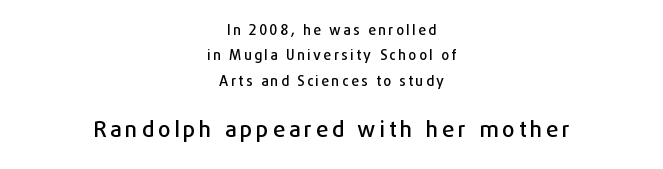
The image shows 22 px text type, upright; set centered, line spacing 1.82x, not underlined; the second (bottom) block is 1.57x larger.
